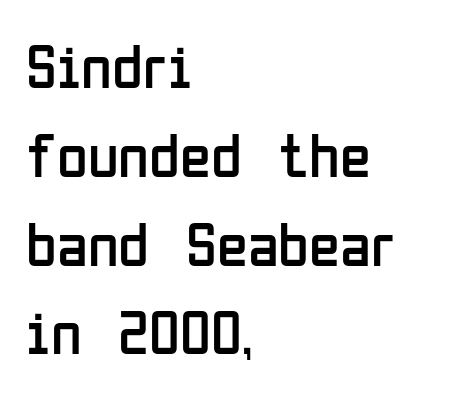
The image shows 63 px regular-weight, condensed sans-serif type, upright; set left-aligned, normal line spacing (1.41x), normal letter spacing, not underlined; low stroke contrast and a medium x-height.
